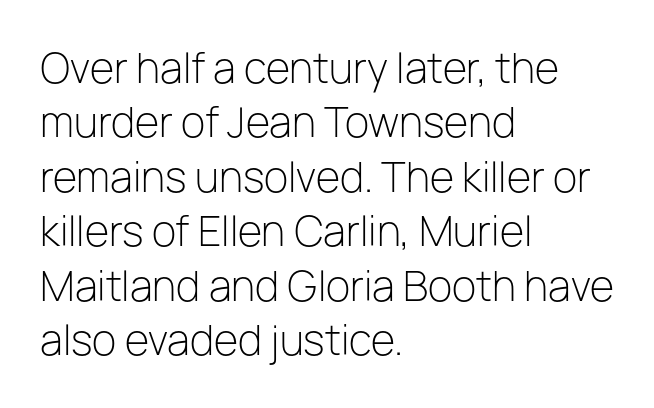
The image shows 40 px light sans-serif type, upright; set left-aligned, normal line spacing (1.36x), normal letter spacing, not underlined; low stroke contrast and a medium x-height.
